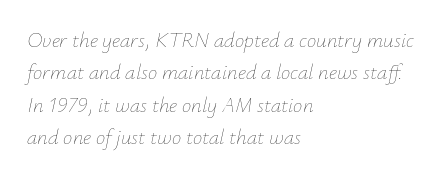
The image shows 21 px text type, italic (leaning right); set left-aligned, normal line spacing (1.54x), normal letter spacing, not underlined.
